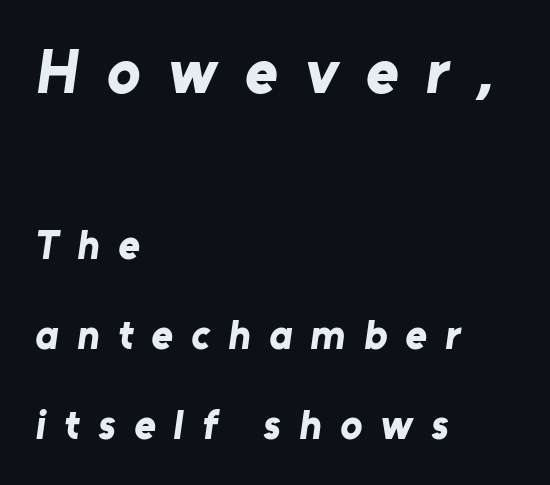
{"serif": "no", "bold": "yes", "weight": "bold", "width": "normal", "stroke_contrast": "low", "x_height": "medium", "monospaced": "no", "underline": "no", "align": "left", "line_spacing": "loose", "line_spacing_ratio": 2.2, "letter_spacing": "wide", "letter_spacing_em": 0.45, "larger_block": "first", "size_ratio": 1.51, "glyph_px": 62}
